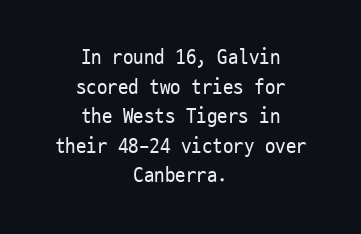
Q: Is the text bold? A: No.
Q: Is the text italic (slanted)? A: No, it is upright.
Q: Is the text underlined? A: No.
Q: How is the paragraph aligned? A: Centered.
Q: Is the spacing between letters normal or unusually wide? A: Normal.
Q: Is the spacing between lines tight, normal or loose? A: Normal.
